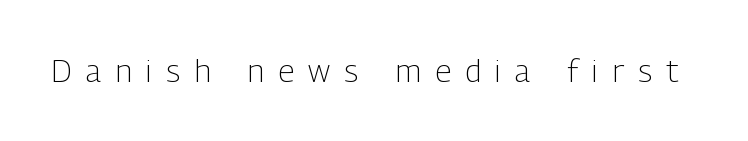
The image shows 32 px light, condensed sans-serif type, upright; set unusually wide letter spacing (+0.44 em), not underlined; low stroke contrast and a medium x-height.
